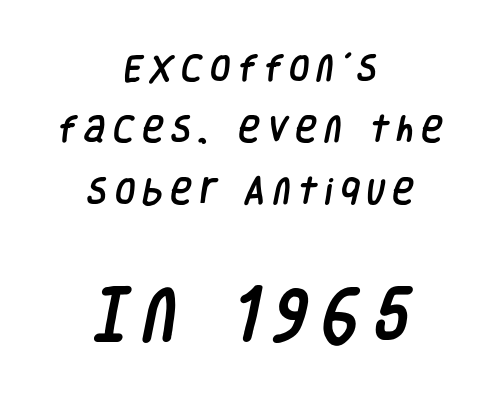
The image shows 58 px condensed sans-serif type; set centered, loose line spacing (2.12x), unusually wide letter spacing (+0.27 em), not underlined; the second (bottom) block is 2.0x larger; low stroke contrast and a large x-height.
